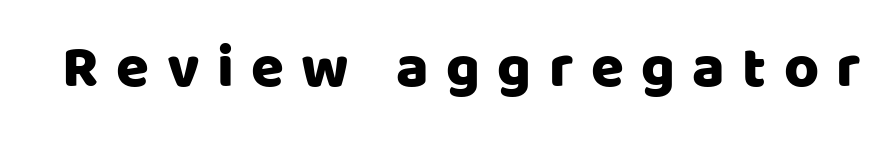
The image shows 60 px sans-serif type, upright; set unusually wide letter spacing (+0.29 em), not underlined; low stroke contrast and a large x-height.
